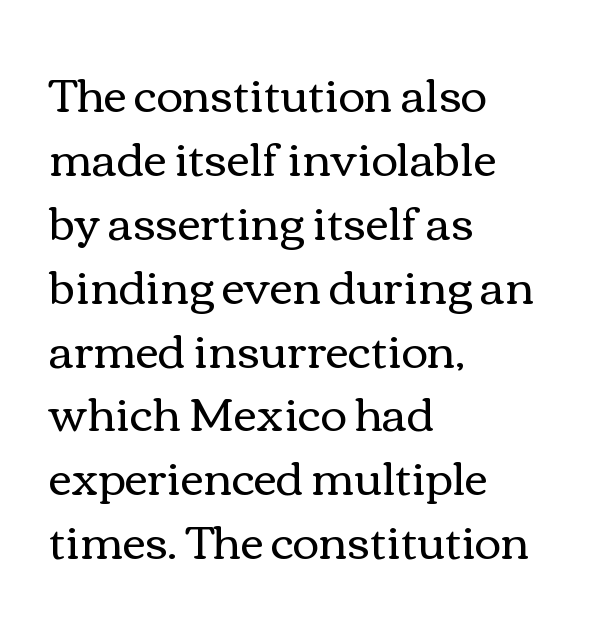
{"italic": "no", "bold": "no", "weight": "regular", "width": "wide", "x_height": "medium", "monospaced": "no", "underline": "no", "align": "left", "line_spacing": "normal", "line_spacing_ratio": 1.42, "letter_spacing": "normal", "letter_spacing_em": 0.0, "glyph_px": 45}
